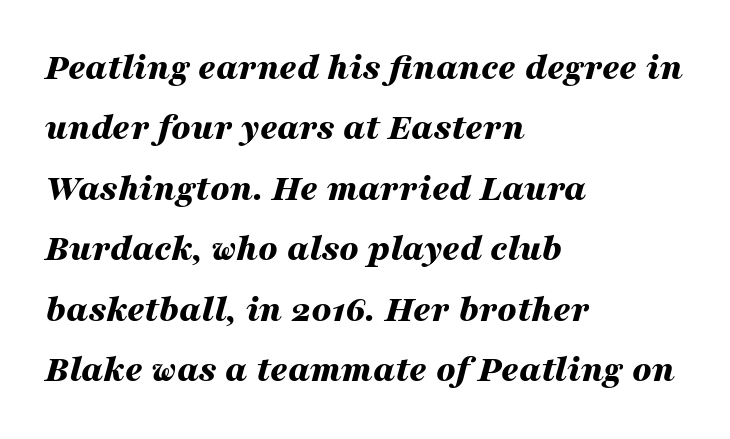
Q: Is the text bold? A: Yes.
Q: Is the text italic (slanted)? A: Yes, it leans right by about 16 degrees.
Q: Is the text underlined? A: No.
Q: How is the paragraph aligned? A: Left-aligned.
Q: Is the spacing between letters normal or unusually wide? A: Normal.
Q: Is the spacing between lines tight, normal or loose? A: Normal.
Q: Width (condensed, normal, or wide)? A: Wide.
Q: Stroke contrast? A: Medium.
Q: x-height? A: Medium.
Q: Monospaced? A: No.
